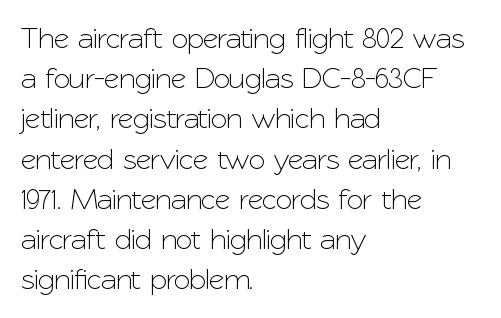
A typesetter would mark this as roman, not italic. The ragged edge is on the right, which tells us the setting is flush left. The lines sit at an ordinary, default distance from one another. The face used here is a sans, in the tradition of grotesques and geometrics.
